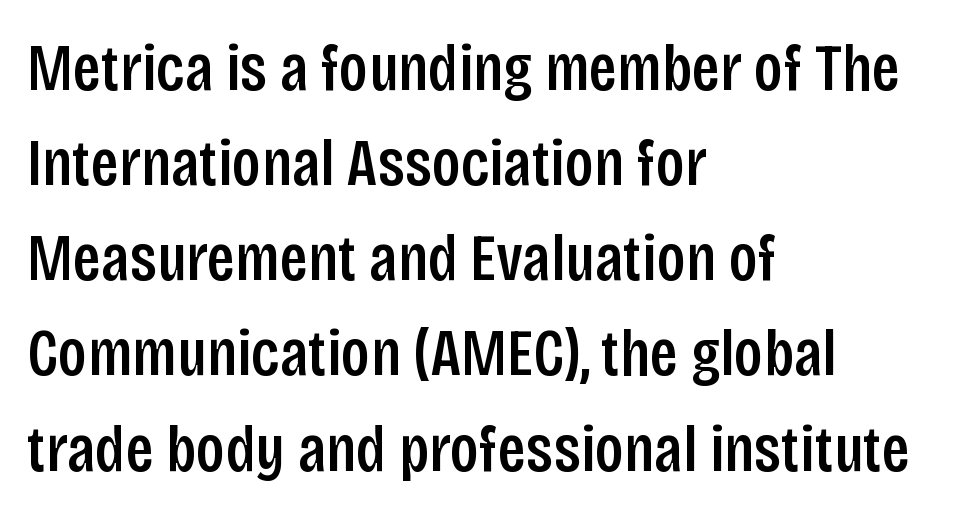
{"serif": "no", "italic": "no", "bold": "semi", "weight": "semibold", "width": "condensed", "stroke_contrast": "low", "x_height": "large", "monospaced": "no", "underline": "no", "align": "left", "line_spacing": "normal", "line_spacing_ratio": 1.42, "letter_spacing": "normal", "letter_spacing_em": 0.0, "glyph_px": 67}
